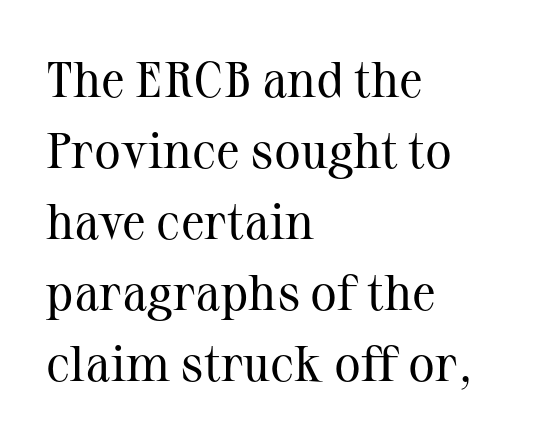
{"serif": "yes", "italic": "no", "bold": "no", "weight": "regular", "width": "normal", "stroke_contrast": "medium", "x_height": "medium", "monospaced": "no", "underline": "no", "align": "left", "line_spacing": "normal", "line_spacing_ratio": 1.42, "letter_spacing": "normal", "letter_spacing_em": 0.0, "glyph_px": 50}
